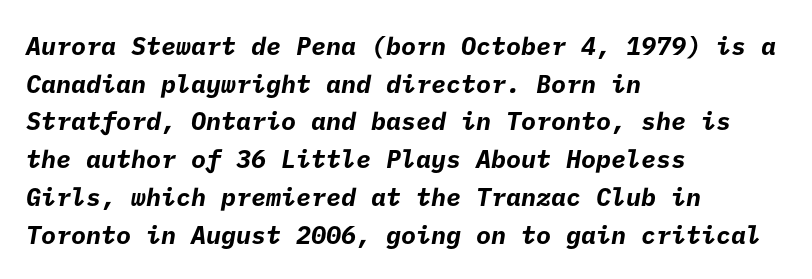
The image shows 25 px bold type; set left-aligned, normal line spacing (1.51x), normal letter spacing, not underlined.
